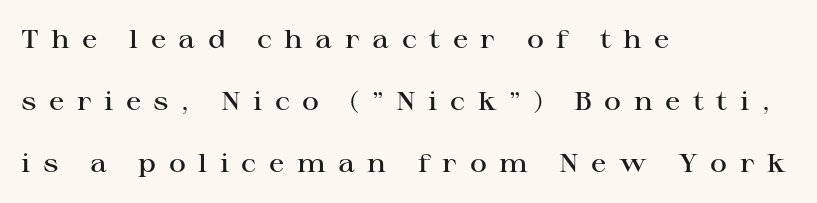
Q: Is the text bold? A: Semi-bold.
Q: Is the text italic (slanted)? A: No, it is upright.
Q: Is the text underlined? A: No.
Q: How is the paragraph aligned? A: Left-aligned.
Q: Is the spacing between letters normal or unusually wide? A: Unusually wide.
Q: Is the spacing between lines tight, normal or loose? A: Loose.
